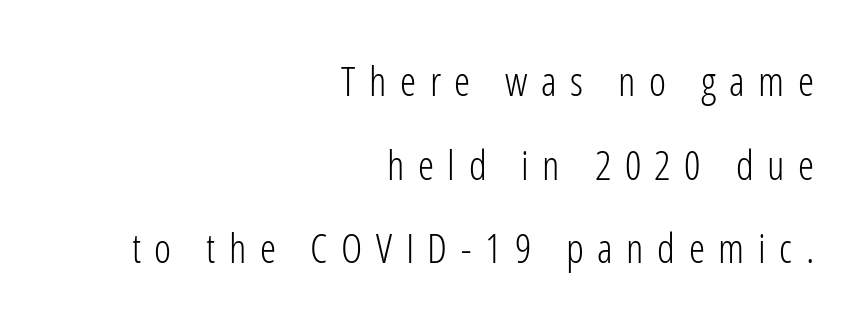
The face looks like a standard text weight, possibly lighter. Each letter keeps its own natural width here, so spacing adapts to shape. Each line ends at the same right margin while the left side varies. Only glyphs here, with clear space below each row. A typesetter would mark this as roman, not italic. Interline gaps are noticeably wide in this sample.
